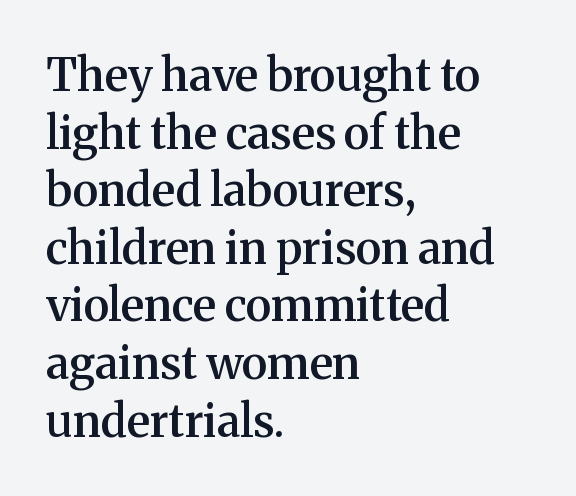
{"serif": "yes", "italic": "no", "bold": "semi", "weight": "semibold", "width": "normal", "stroke_contrast": "medium", "x_height": "medium", "monospaced": "no", "underline": "no", "align": "left", "line_spacing": "normal", "line_spacing_ratio": 1.28, "letter_spacing": "normal", "letter_spacing_em": 0.0, "glyph_px": 45}
